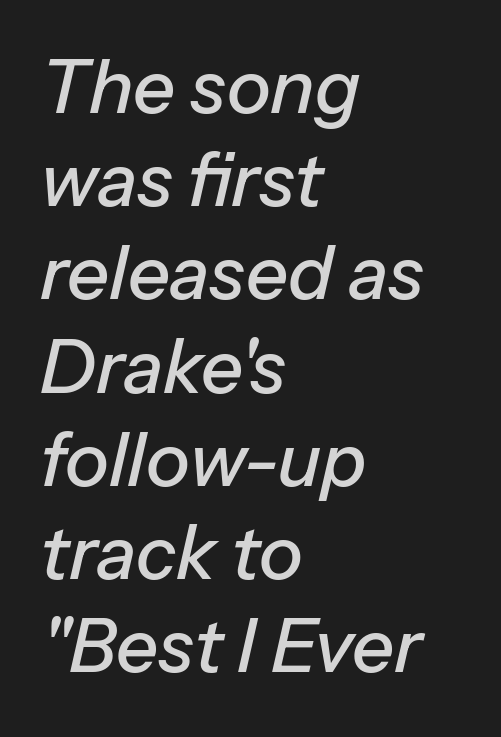
The image shows 74 px text type, italic (leaning right); set left-aligned, normal line spacing (1.26x), normal letter spacing, not underlined; low stroke contrast and a medium x-height.
